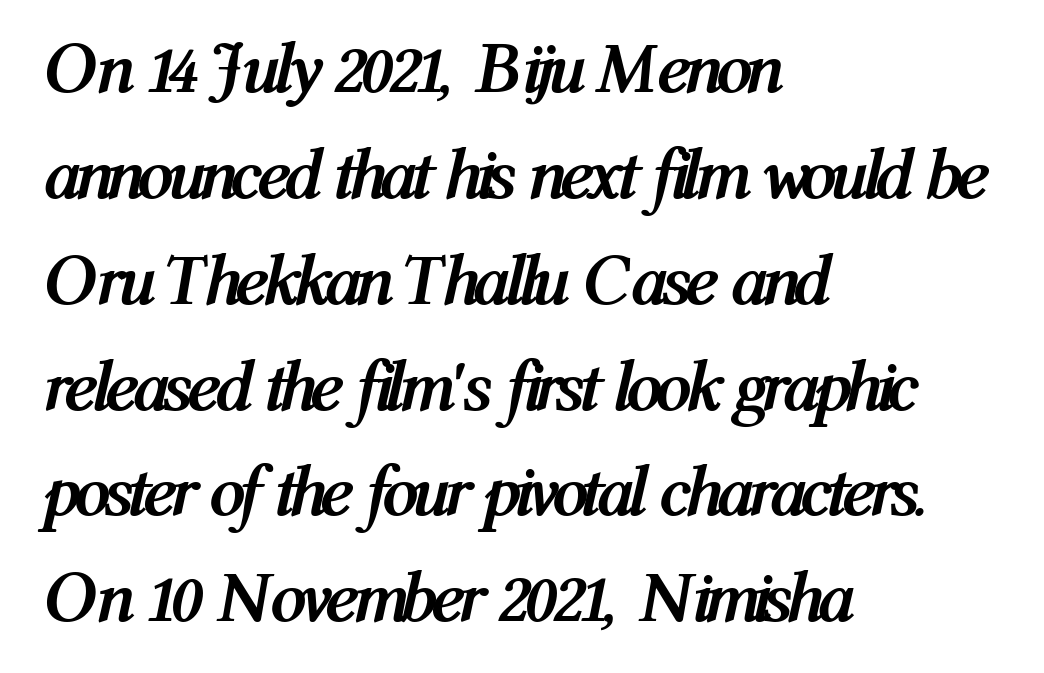
These lines are set flush left with a ragged right edge. Looks like regular typesetting: each glyph gets only the width it needs. In terms of leading, this rendering sits right in the middle. Each glyph is drawn with heavy, bold strokes.
